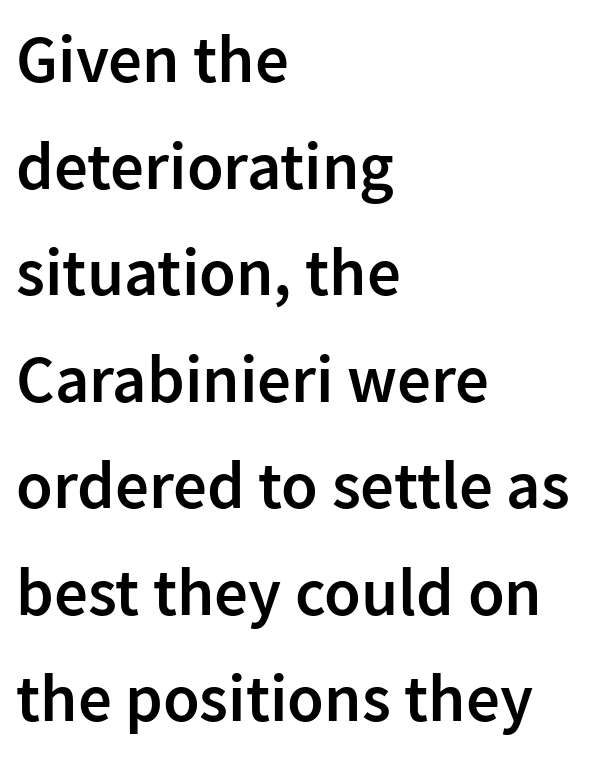
I'd call this a sans setting — the letters go barefoot. Vertically, the passage feels balanced, rows spaced as you'd expect. Notice the strokes are somewhat thickened but not fully heavy: this is a semibold. Where is the straight margin? On the left. Here the glyphs are tracked normally, forming tight word shapes.
